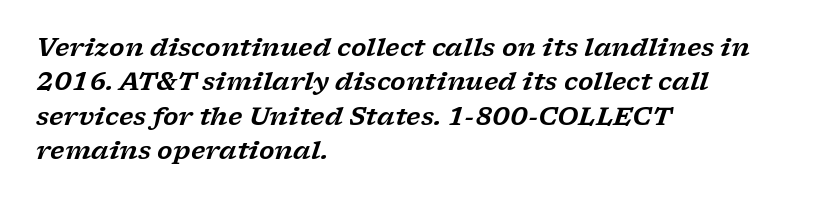
{"italic": "yes", "lean": "right", "slant_degrees": 17, "underline": "no", "align": "left", "line_spacing": "normal", "line_spacing_ratio": 1.38, "letter_spacing": "normal", "letter_spacing_em": 0.0, "glyph_px": 25}
